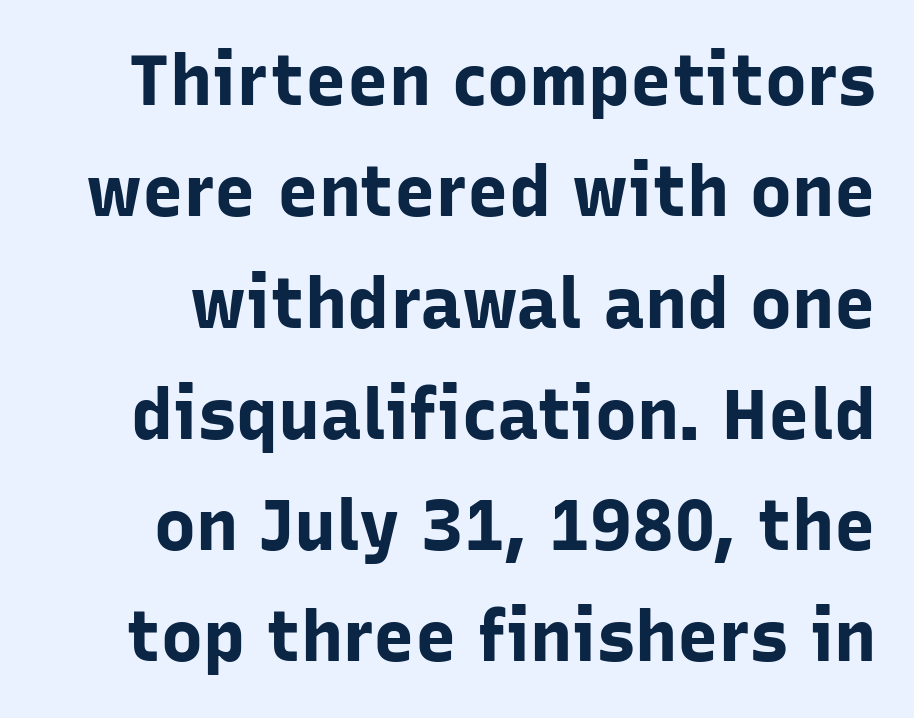
{"serif": "no", "italic": "no", "bold": "yes", "weight": "bold", "width": "normal", "stroke_contrast": "low", "x_height": "medium", "monospaced": "no", "underline": "no", "line_spacing": "normal", "line_spacing_ratio": 1.59, "letter_spacing": "normal", "letter_spacing_em": 0.0, "glyph_px": 70}
